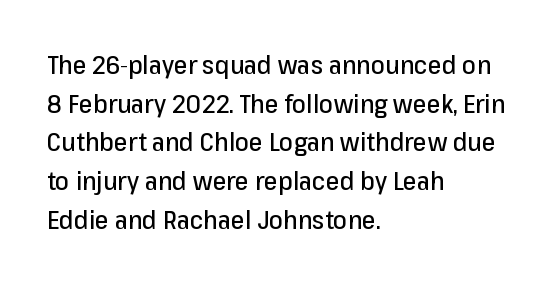
Inter-character spacing is left at the font's built-in metrics. Quick note: underline off. Horizontal alignment here is leftward, the default for most running prose. Posture: vertical. Line spacing here is normal.
